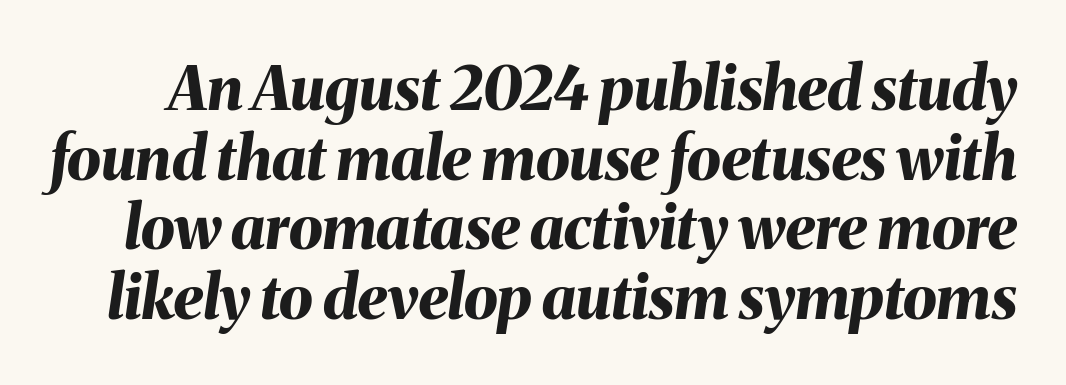
The foot of each line stays bare and open. Each letter keeps its own natural width here, so spacing adapts to shape. Tightly led — the rows are bunched. How heavy is the stroke? Heavy — this is a bold.
